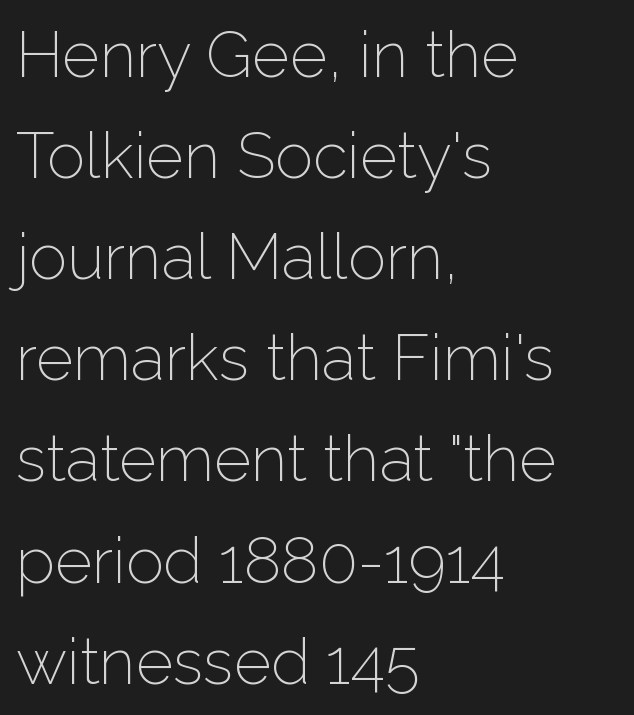
The image shows 64 px light sans-serif type, upright; set left-aligned, normal line spacing (1.58x), normal letter spacing, not underlined; low stroke contrast and a medium x-height.
